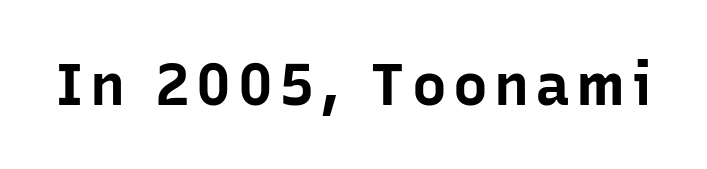
The passage shown is typeset with a sans-serif family. The zone under the glyphs is completely vacant. I'd describe the lettering as bold — thick and assertive. Here the designer chose a conventional face with non-uniform glyph widths. Italic: no, the glyphs are upright roman.
